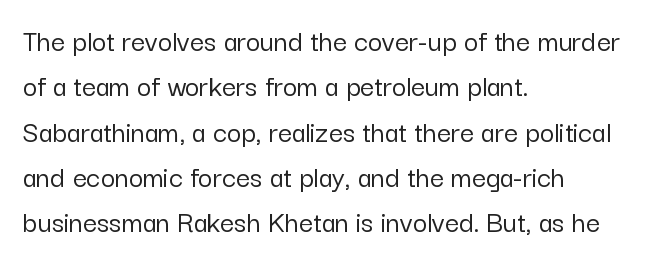
The image shows 31 px sans-serif type, upright; set left-aligned, normal line spacing (1.46x), normal letter spacing, not underlined; low stroke contrast and a medium x-height.
